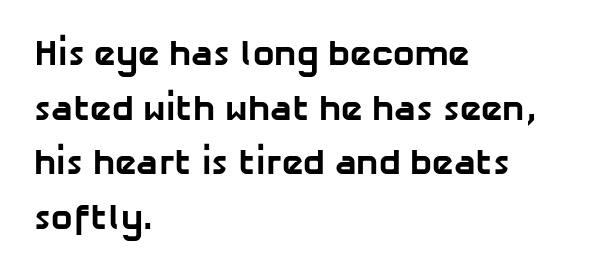
Q: Is the text bold? A: Yes.
Q: Is the typeface a serif or a sans-serif typeface? A: Sans-serif.
Q: Is the text underlined? A: No.
Q: How is the paragraph aligned? A: Left-aligned.
Q: Is the spacing between letters normal or unusually wide? A: Normal.
Q: Is the spacing between lines tight, normal or loose? A: Normal.
Q: Width (condensed, normal, or wide)? A: Normal.
Q: Stroke contrast? A: Low.
Q: x-height? A: Medium.
Q: Monospaced? A: No.
